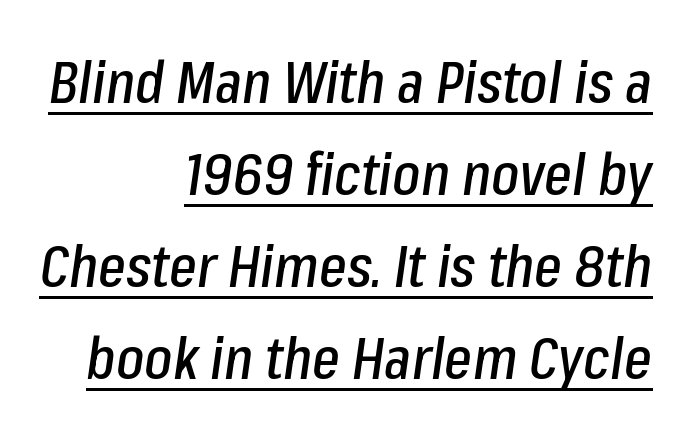
Casual observation: everything's shoved over to the right. Looks like regular typesetting: each glyph gets only the width it needs. This sample keeps an unexceptional amount of space between lines. Italic? Definitely — the glyphs are oblique. This sample uses plain, unmodified letter spacing.
